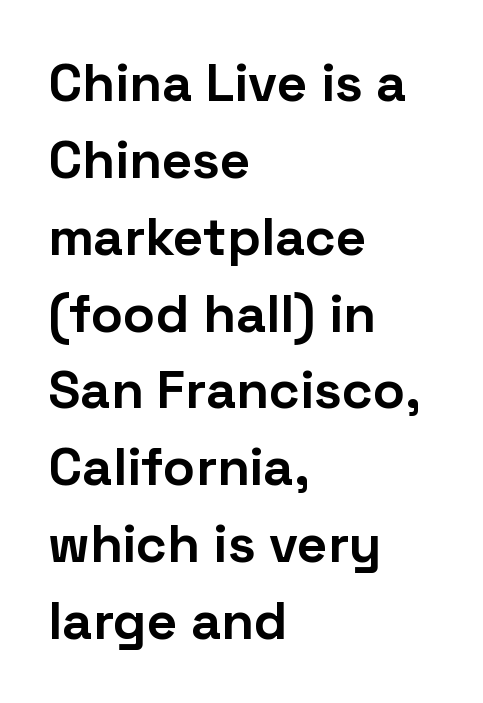
Q: Is the text bold? A: Yes.
Q: Is the text italic (slanted)? A: No, it is upright.
Q: Is the typeface a serif or a sans-serif typeface? A: Sans-serif.
Q: Is the text underlined? A: No.
Q: How is the paragraph aligned? A: Left-aligned.
Q: Is the spacing between letters normal or unusually wide? A: Normal.
Q: Is the spacing between lines tight, normal or loose? A: Normal.
Q: Width (condensed, normal, or wide)? A: Normal.
Q: Stroke contrast? A: Low.
Q: x-height? A: Medium.
Q: Monospaced? A: No.
